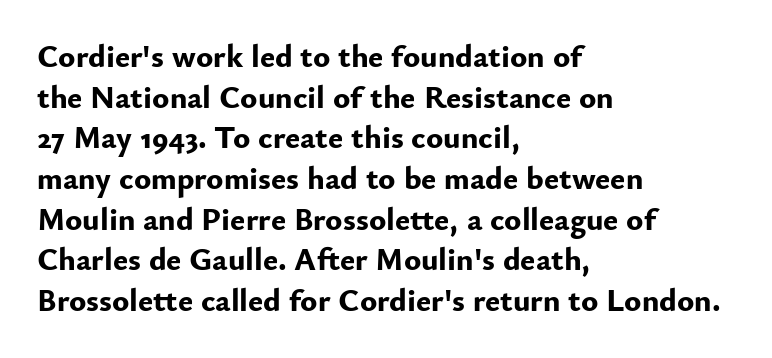
The image shows 32 px bold sans-serif type, upright; set left-aligned, normal line spacing (1.27x), normal letter spacing, not underlined; low stroke contrast and a small x-height.
